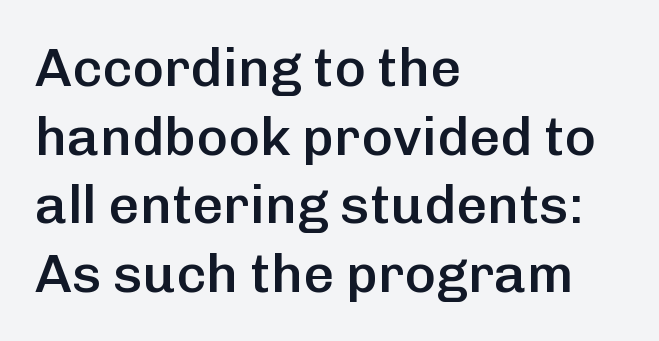
{"serif": "no", "italic": "no", "bold": "semi", "weight": "semibold", "width": "normal", "stroke_contrast": "low", "x_height": "medium", "monospaced": "no", "underline": "no", "align": "left", "line_spacing": "normal", "line_spacing_ratio": 1.27, "letter_spacing": "normal", "letter_spacing_em": 0.0, "glyph_px": 54}
